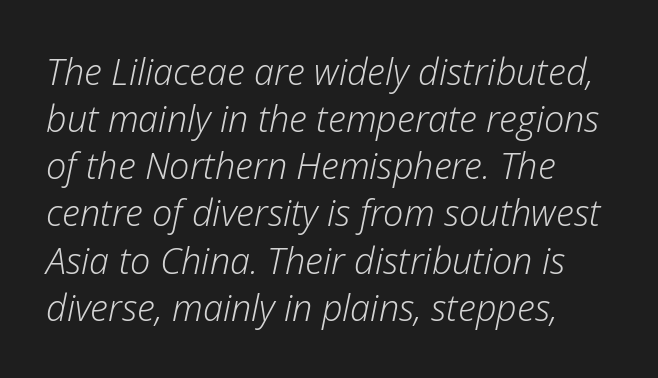
Q: Is the text bold? A: No.
Q: Is the text italic (slanted)? A: Yes, it leans right by about 12 degrees.
Q: Is the text underlined? A: No.
Q: Is the spacing between letters normal or unusually wide? A: Normal.
Q: Is the spacing between lines tight, normal or loose? A: Normal.
Q: Width (condensed, normal, or wide)? A: Normal.
Q: Stroke contrast? A: Low.
Q: x-height? A: Medium.
Q: Monospaced? A: No.
